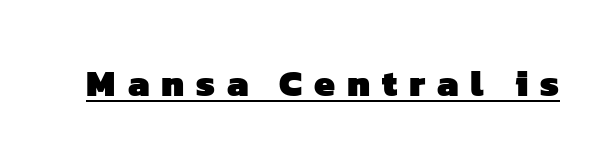
The image shows 37 px heavy sans-serif type; set unusually wide letter spacing (+0.32 em), underlined; low stroke contrast and a medium x-height.
